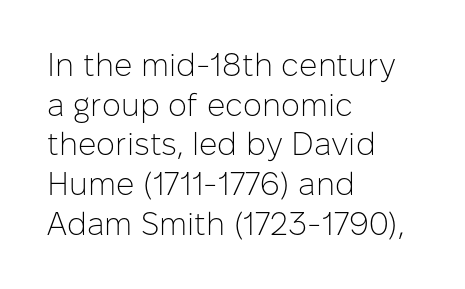
The rendering anchors every line to the left-hand side. Unmarked baselines from the first word to the last. Stroke thickness stays within the range of a standard reading face or lighter. Observe the ordinary spacing: letters are neighbours, not strangers.
